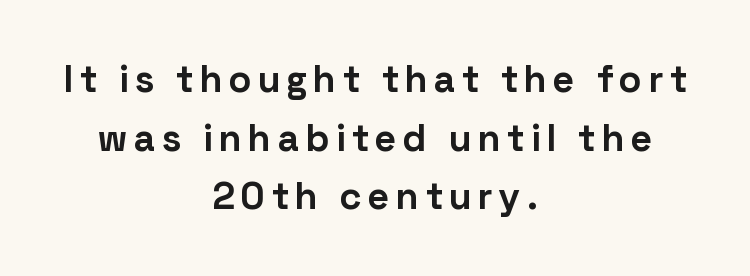
The image shows 38 px bold sans-serif type, upright; set centered, normal line spacing (1.54x), not underlined; low stroke contrast and a medium x-height.
